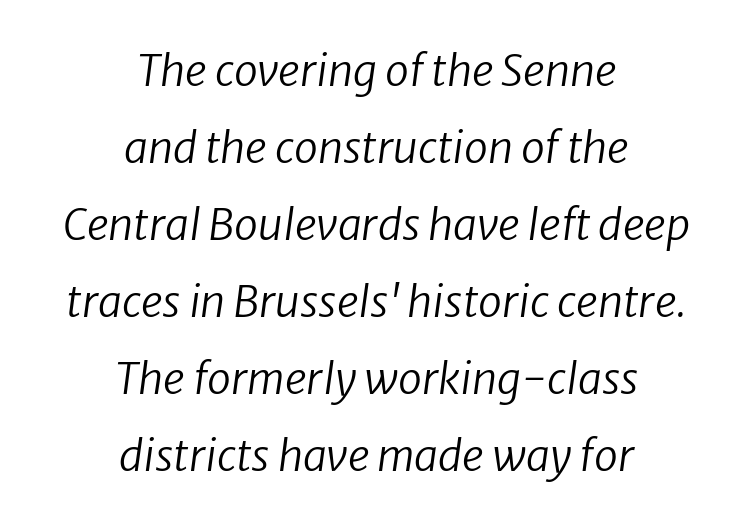
Q: Is the text bold? A: No.
Q: Is the typeface a serif or a sans-serif typeface? A: Sans-serif.
Q: Is the text underlined? A: No.
Q: How is the paragraph aligned? A: Centered.
Q: Is the spacing between letters normal or unusually wide? A: Normal.
Q: Width (condensed, normal, or wide)? A: Normal.
Q: Stroke contrast? A: Low.
Q: x-height? A: Medium.
Q: Monospaced? A: No.
